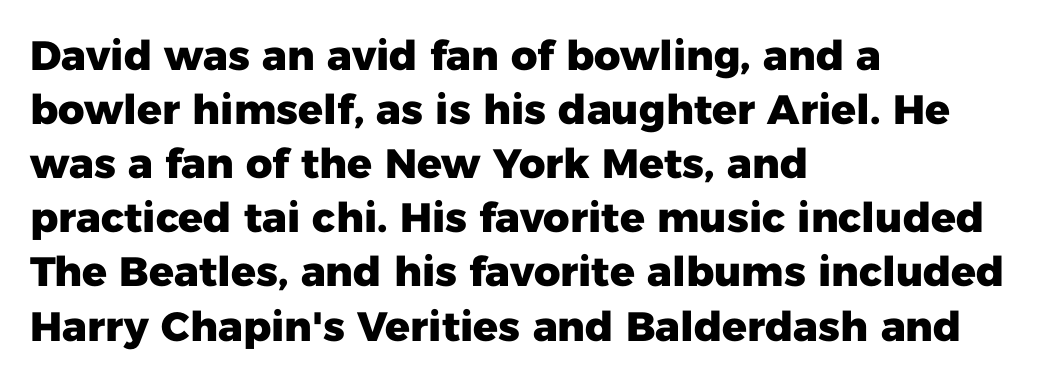
Q: Is the text bold? A: Yes.
Q: Is the text italic (slanted)? A: No, it is upright.
Q: Is the typeface a serif or a sans-serif typeface? A: Sans-serif.
Q: Is the text underlined? A: No.
Q: How is the paragraph aligned? A: Left-aligned.
Q: Is the spacing between letters normal or unusually wide? A: Normal.
Q: Is the spacing between lines tight, normal or loose? A: Normal.
Q: Width (condensed, normal, or wide)? A: Normal.
Q: Stroke contrast? A: Low.
Q: x-height? A: Medium.
Q: Monospaced? A: No.
